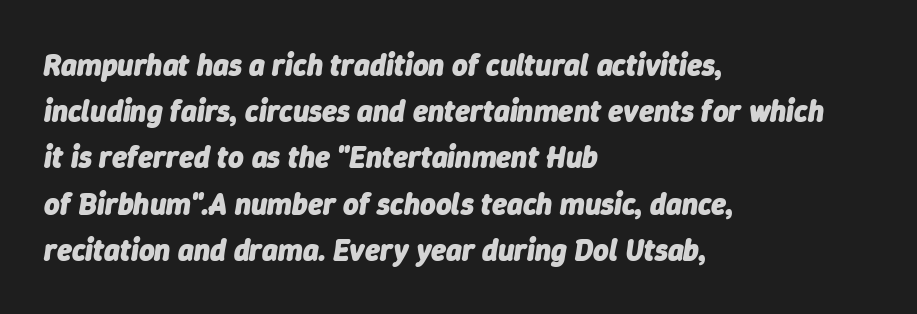
Here the glyphs are tracked normally, forming tight word shapes. Slanted lettering throughout. The face used here has the dense, thick strokes of a bold. Reading down the column, the eye jumps a familiar distance to each next line. Honestly, there is no underline to notice here at all. Think of a printed novel: that variable character pitch is what you see here.
